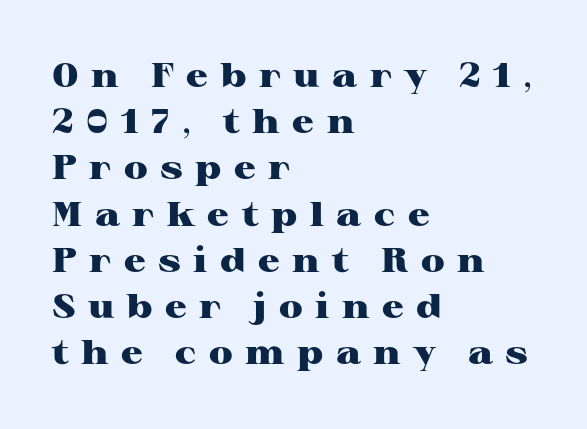
The image shows 34 px heavy, wide serif type, upright; set left-aligned, normal line spacing (1.36x), unusually wide letter spacing (+0.37 em), not underlined; high stroke contrast and a medium x-height.
